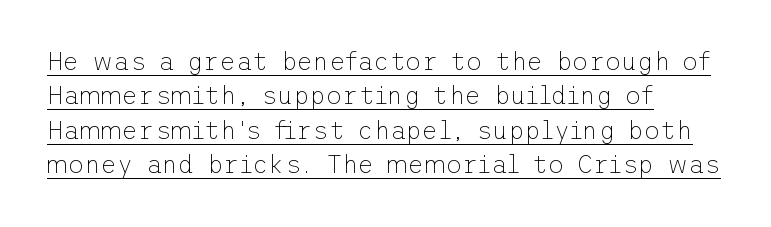
Q: Is the text bold? A: No.
Q: Is the text italic (slanted)? A: No, it is upright.
Q: Is the text underlined? A: Yes.
Q: How is the paragraph aligned? A: Left-aligned.
Q: Is the spacing between letters normal or unusually wide? A: Normal.
Q: Is the spacing between lines tight, normal or loose? A: Normal.
